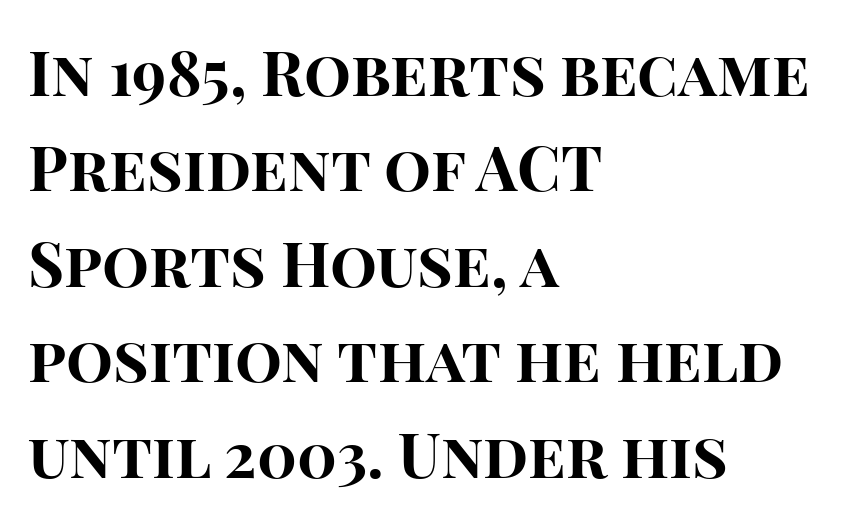
Q: Is the text bold? A: Yes.
Q: Is the text italic (slanted)? A: No, it is upright.
Q: Is the typeface a serif or a sans-serif typeface? A: Sans-serif.
Q: Is the text underlined? A: No.
Q: How is the paragraph aligned? A: Left-aligned.
Q: Is the spacing between letters normal or unusually wide? A: Normal.
Q: Is the spacing between lines tight, normal or loose? A: Normal.
Q: Width (condensed, normal, or wide)? A: Normal.
Q: Stroke contrast? A: High.
Q: x-height? A: Large.
Q: Monospaced? A: No.
